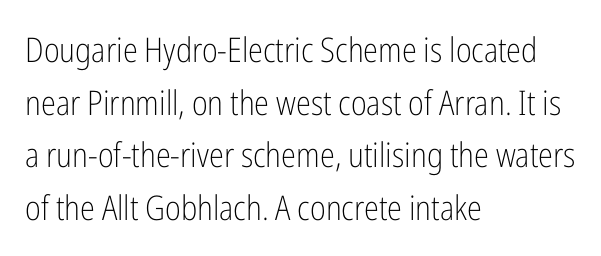
Q: Is the text bold? A: No.
Q: Is the text italic (slanted)? A: No, it is upright.
Q: Is the typeface a serif or a sans-serif typeface? A: Sans-serif.
Q: Is the text underlined? A: No.
Q: How is the paragraph aligned? A: Left-aligned.
Q: Is the spacing between letters normal or unusually wide? A: Normal.
Q: Is the spacing between lines tight, normal or loose? A: Normal.
Q: Width (condensed, normal, or wide)? A: Condensed.
Q: Stroke contrast? A: Low.
Q: x-height? A: Medium.
Q: Monospaced? A: No.
